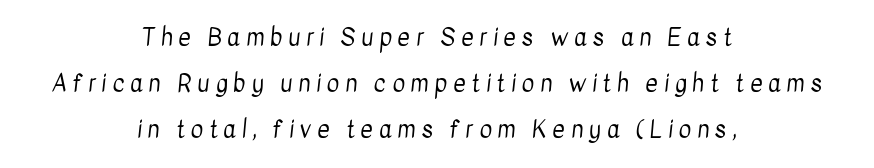
The image shows 24 px text type; set centered, loose line spacing (1.92x), unusually wide letter spacing (+0.24 em), not underlined.
